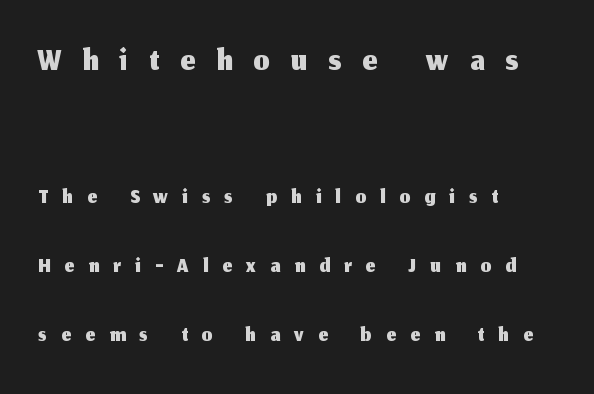
Check where the strokes stop: nothing finishes them off — pure sans. Each letter keeps its own natural width here, so spacing adapts to shape. Between one letter and the next there's a generous, obvious gap. Glance below the letters and you will spot only blank space. Interline gaps are noticeably wide in this sample. Do the letters lean? They stand straight.
